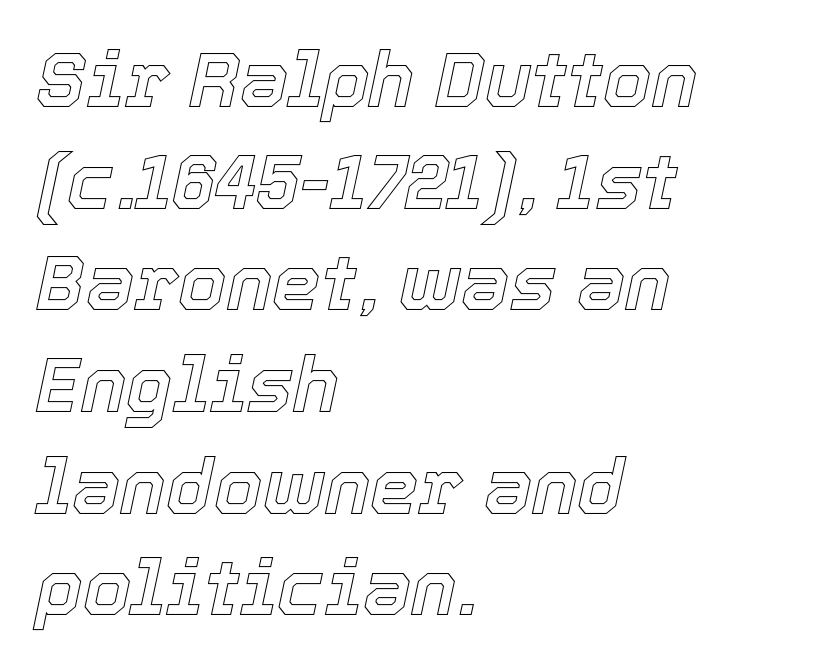
Q: Is the text italic (slanted)? A: Yes, it leans right by about 12 degrees.
Q: Is the text underlined? A: No.
Q: How is the paragraph aligned? A: Left-aligned.
Q: Is the spacing between letters normal or unusually wide? A: Normal.
Q: Is the spacing between lines tight, normal or loose? A: Normal.
Q: Width (condensed, normal, or wide)? A: Normal.
Q: x-height? A: Medium.
Q: Monospaced? A: No.
